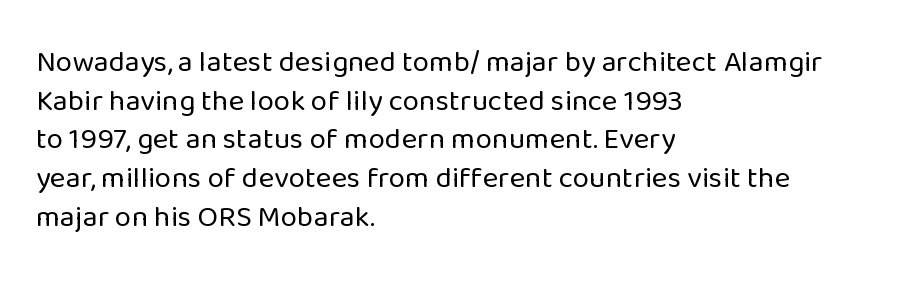
Classification — sans serif. The line texture is even and compact thanks to regular tracking. No italicization has been applied; the sample stays upright. Has an underline been added? It has not.
